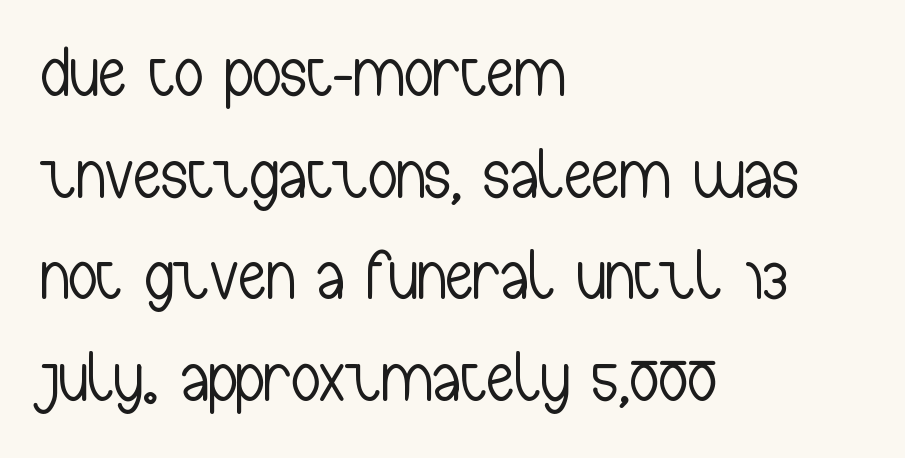
{"serif": "no", "italic": "no", "bold": "no", "weight": "light", "width": "condensed", "stroke_contrast": "low", "x_height": "medium", "monospaced": "no", "underline": "no", "align": "left", "line_spacing": "normal", "line_spacing_ratio": 1.43, "letter_spacing": "normal", "letter_spacing_em": 0.0, "glyph_px": 71}
